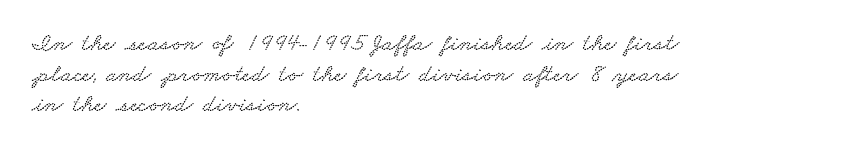
Q: Is the text underlined? A: No.
Q: How is the paragraph aligned? A: Left-aligned.
Q: Is the spacing between letters normal or unusually wide? A: Normal.
